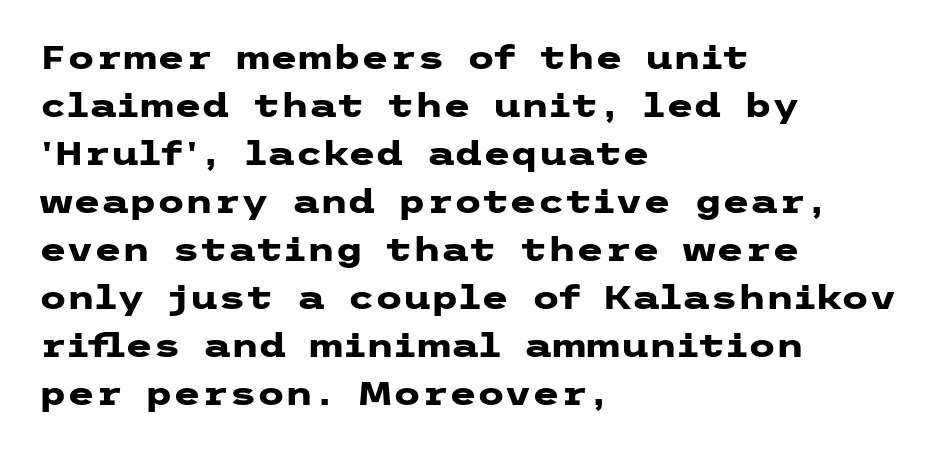
The image shows 32 px heavy, wide sans-serif type, upright; set left-aligned, normal line spacing (1.5x), normal letter spacing, not underlined; low stroke contrast and a medium x-height.
